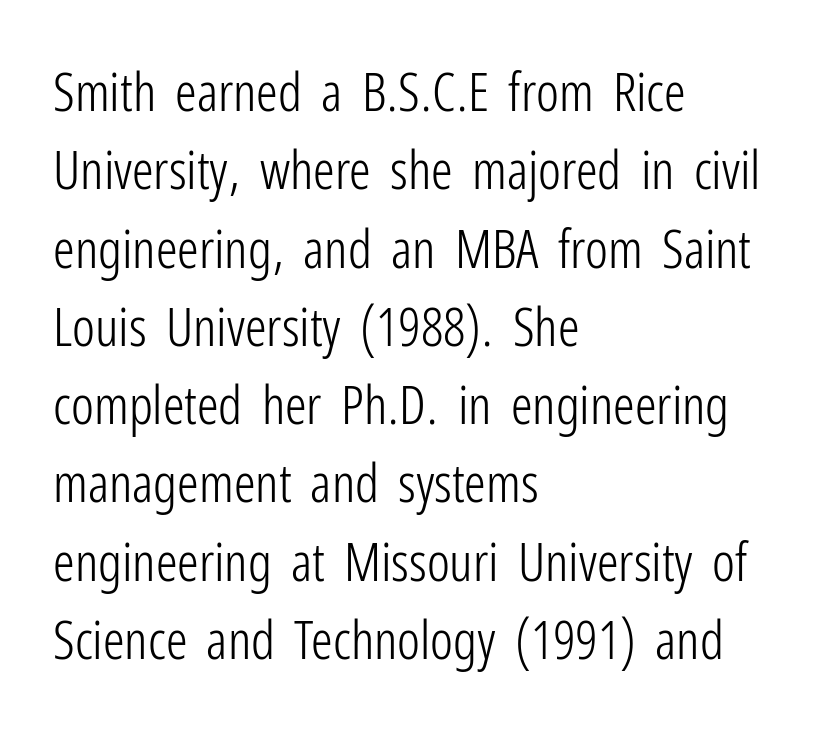
The zone under the glyphs is completely vacant. Look at the tracking — it's just the regular setting, nothing added. Notice how the passage keeps a crisp vertical edge on the left only. The letters carry no serifs — their stems end cleanly without finishing strokes.
